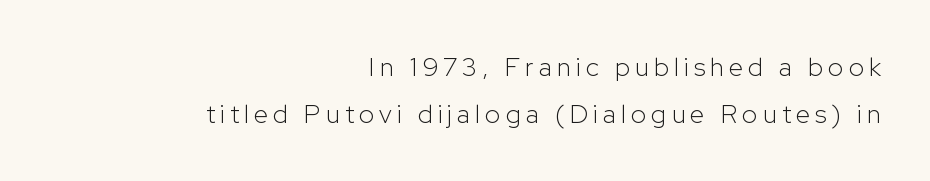
{"italic": "no", "bold": "no", "underline": "no", "align": "right", "line_spacing_ratio": 1.81, "letter_spacing": "wide", "letter_spacing_em": 0.2, "glyph_px": 26}
